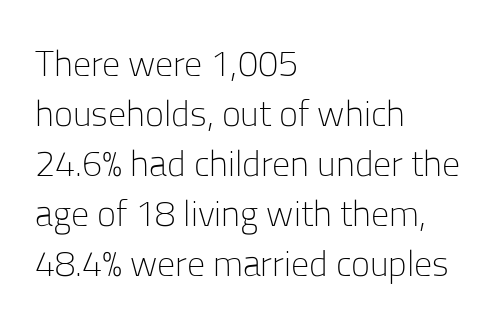
Q: Is the text bold? A: No.
Q: Is the text italic (slanted)? A: No, it is upright.
Q: Is the typeface a serif or a sans-serif typeface? A: Sans-serif.
Q: Is the text underlined? A: No.
Q: How is the paragraph aligned? A: Left-aligned.
Q: Is the spacing between letters normal or unusually wide? A: Normal.
Q: Is the spacing between lines tight, normal or loose? A: Normal.
Q: Width (condensed, normal, or wide)? A: Normal.
Q: Stroke contrast? A: Low.
Q: x-height? A: Medium.
Q: Monospaced? A: No.
